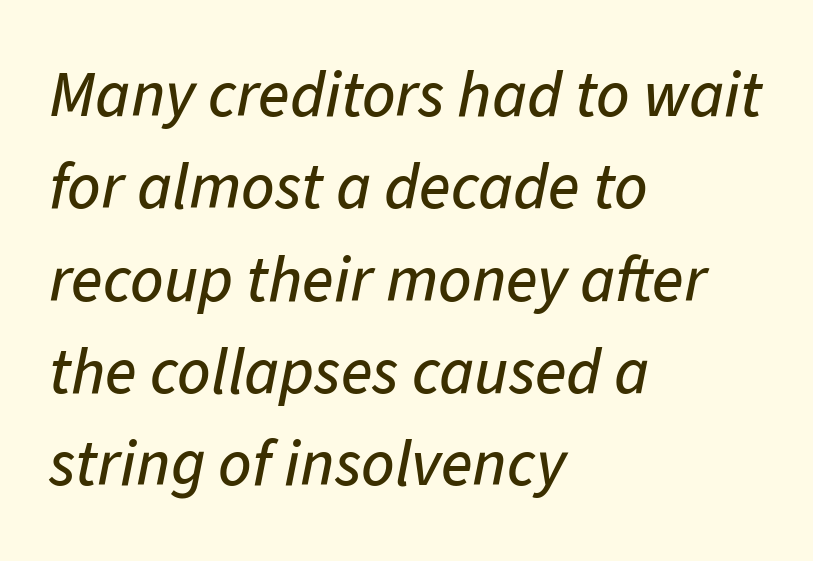
Q: Is the text italic (slanted)? A: Yes, it leans right by about 11 degrees.
Q: Is the text underlined? A: No.
Q: How is the paragraph aligned? A: Left-aligned.
Q: Is the spacing between letters normal or unusually wide? A: Normal.
Q: Is the spacing between lines tight, normal or loose? A: Normal.
Q: Width (condensed, normal, or wide)? A: Normal.
Q: Stroke contrast? A: Low.
Q: x-height? A: Medium.
Q: Monospaced? A: No.
